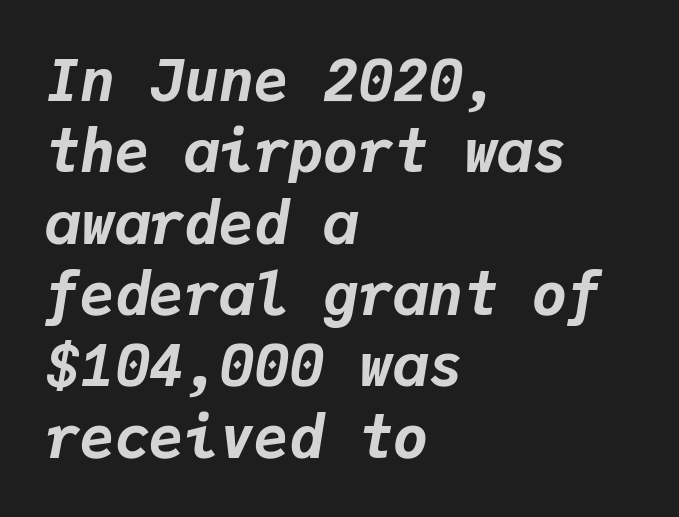
Q: Is the text bold? A: Yes.
Q: Is the text italic (slanted)? A: Yes, it leans right by about 9 degrees.
Q: Is the text underlined? A: No.
Q: How is the paragraph aligned? A: Left-aligned.
Q: Is the spacing between letters normal or unusually wide? A: Normal.
Q: Width (condensed, normal, or wide)? A: Normal.
Q: Stroke contrast? A: Low.
Q: x-height? A: Medium.
Q: Monospaced? A: Yes.
